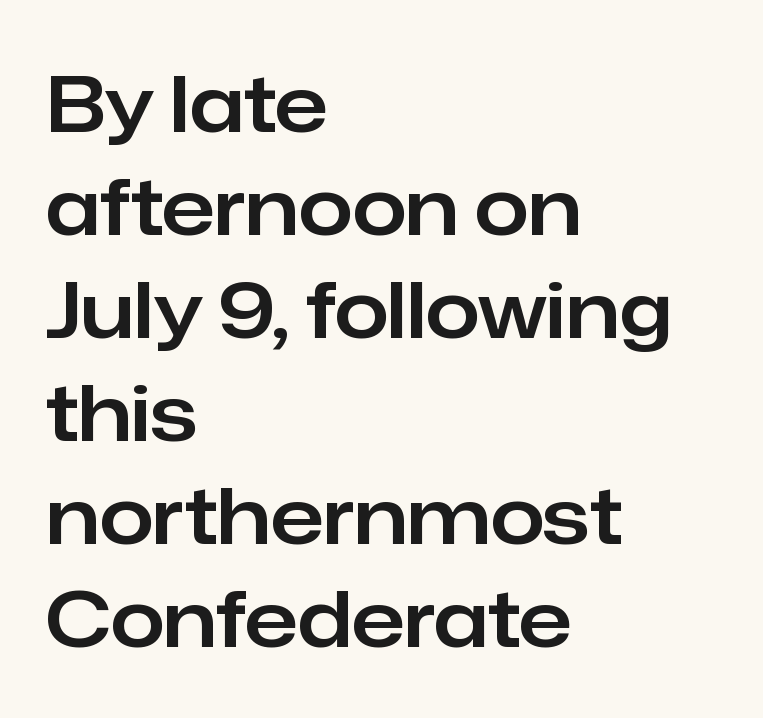
This rendering features lettering with no underline. The type family on display is of the sans-serif kind. Think of a printed novel: that variable character pitch is what you see here. Layout note: lines flush left. Leading matches the norm, producing a regular column. Do the letters lean? They stand straight.
